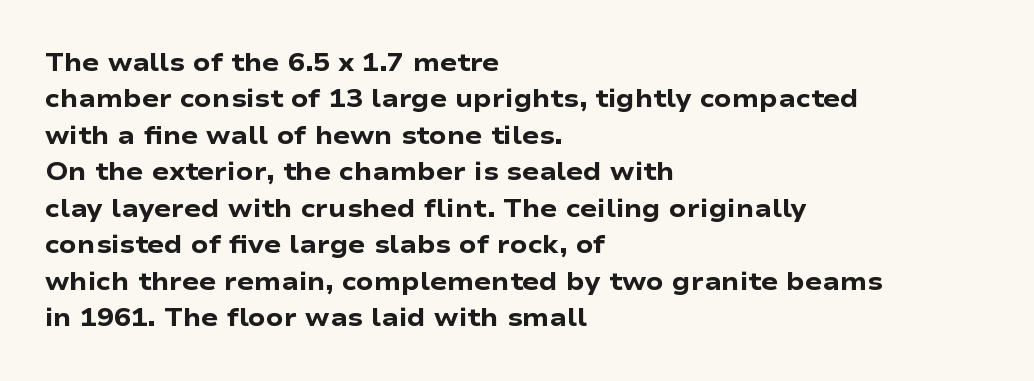
The image shows 25 px bold type, upright; set left-aligned, normal line spacing (1.46x), normal letter spacing, not underlined.
